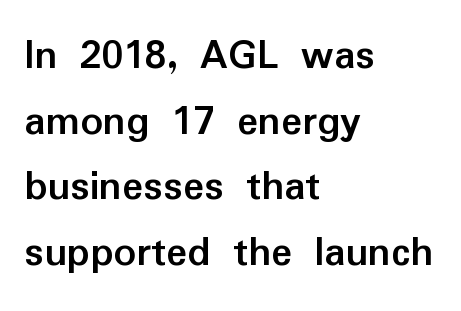
The image shows 44 px semibold sans-serif type, upright; set left-aligned, normal line spacing (1.49x), normal letter spacing, not underlined; low stroke contrast and a medium x-height.
